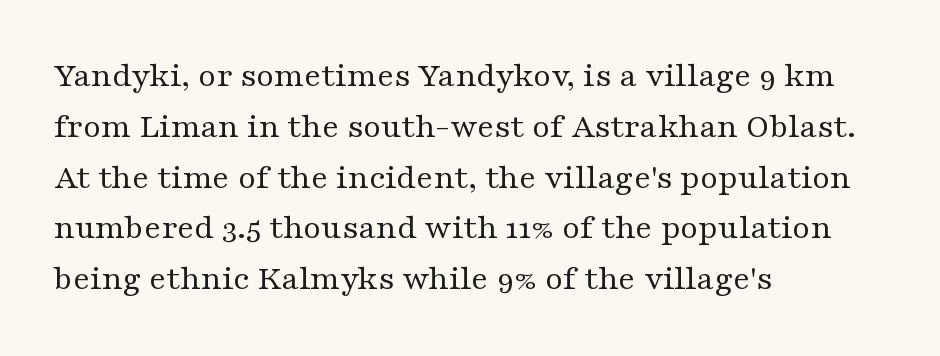
{"serif": "yes", "italic": "no", "bold": "no", "weight": "regular", "width": "wide", "stroke_contrast": "medium", "x_height": "medium", "monospaced": "no", "underline": "no", "align": "left", "line_spacing": "normal", "line_spacing_ratio": 1.41, "letter_spacing": "normal", "letter_spacing_em": 0.0, "glyph_px": 36}
